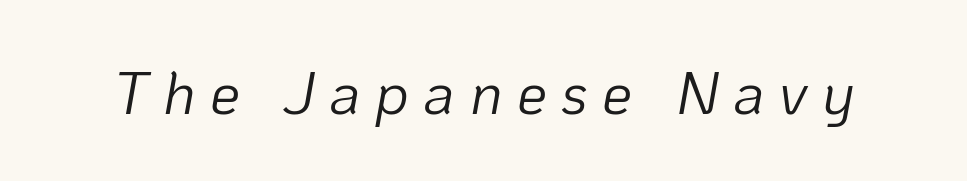
Q: Is the text bold? A: No.
Q: Is the text italic (slanted)? A: Yes, it leans right by about 10 degrees.
Q: Is the text underlined? A: No.
Q: Is the spacing between letters normal or unusually wide? A: Unusually wide.
Q: Width (condensed, normal, or wide)? A: Normal.
Q: Stroke contrast? A: Low.
Q: x-height? A: Medium.
Q: Monospaced? A: No.
